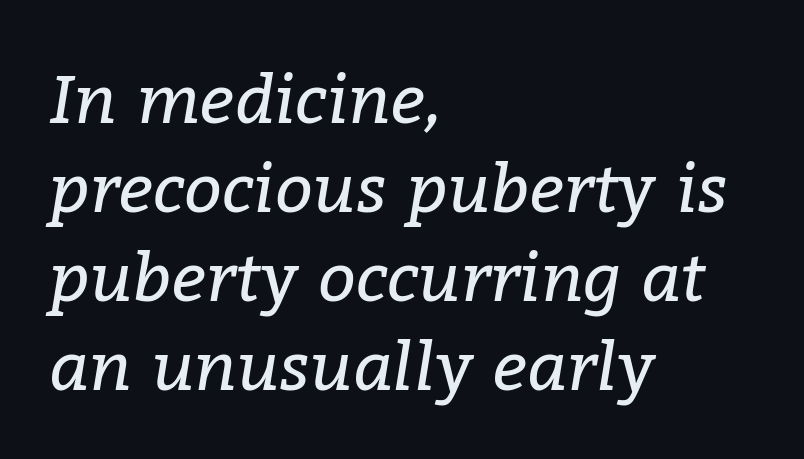
Q: Is the text bold? A: No.
Q: Is the text italic (slanted)? A: Yes, it leans right by about 9 degrees.
Q: Is the typeface a serif or a sans-serif typeface? A: Serif.
Q: Is the text underlined? A: No.
Q: How is the paragraph aligned? A: Left-aligned.
Q: Is the spacing between letters normal or unusually wide? A: Normal.
Q: Is the spacing between lines tight, normal or loose? A: Normal.
Q: Width (condensed, normal, or wide)? A: Normal.
Q: Stroke contrast? A: Low.
Q: x-height? A: Medium.
Q: Monospaced? A: No.
